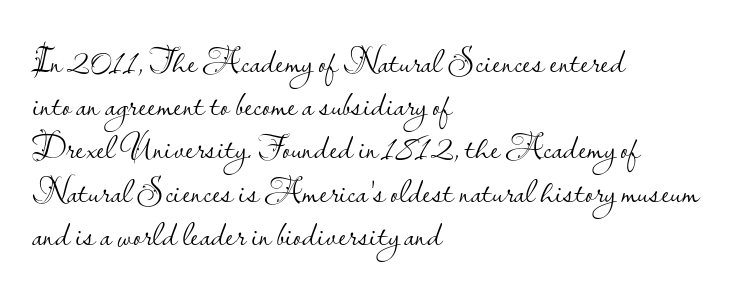
Q: Is the text bold? A: No.
Q: Is the text italic (slanted)? A: Yes.
Q: Is the typeface a serif or a sans-serif typeface? A: Sans-serif.
Q: Is the text underlined? A: No.
Q: How is the paragraph aligned? A: Left-aligned.
Q: Is the spacing between letters normal or unusually wide? A: Normal.
Q: Width (condensed, normal, or wide)? A: Normal.
Q: Stroke contrast? A: Low.
Q: x-height? A: Small.
Q: Monospaced? A: No.
